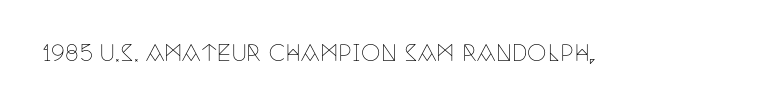
{"italic": "no", "bold": "no", "underline": "no", "letter_spacing": "normal", "letter_spacing_em": 0.0, "glyph_px": 22}
